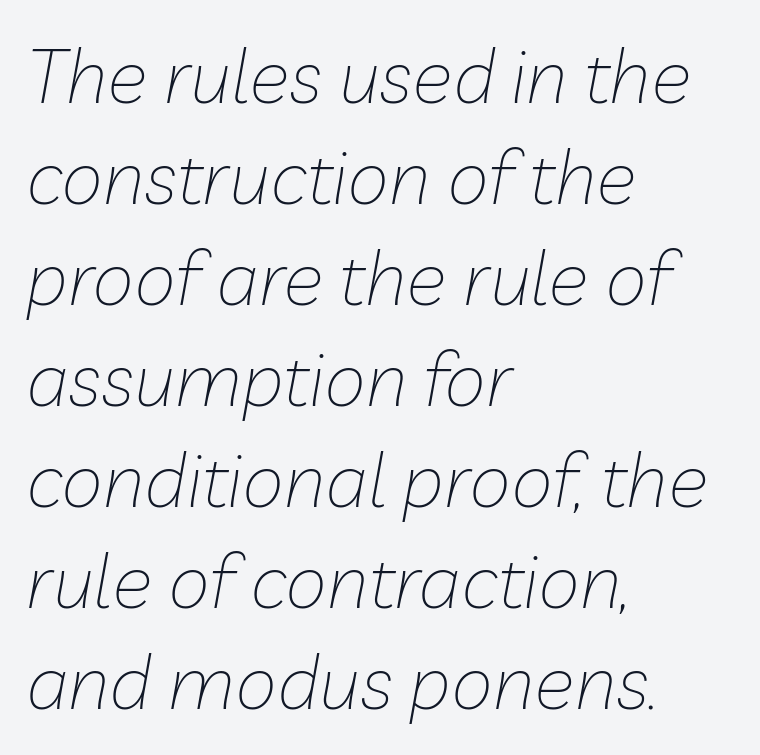
The image shows 76 px thin type, italic (leaning right); set left-aligned, normal line spacing (1.33x), normal letter spacing, not underlined; low stroke contrast and a medium x-height.
